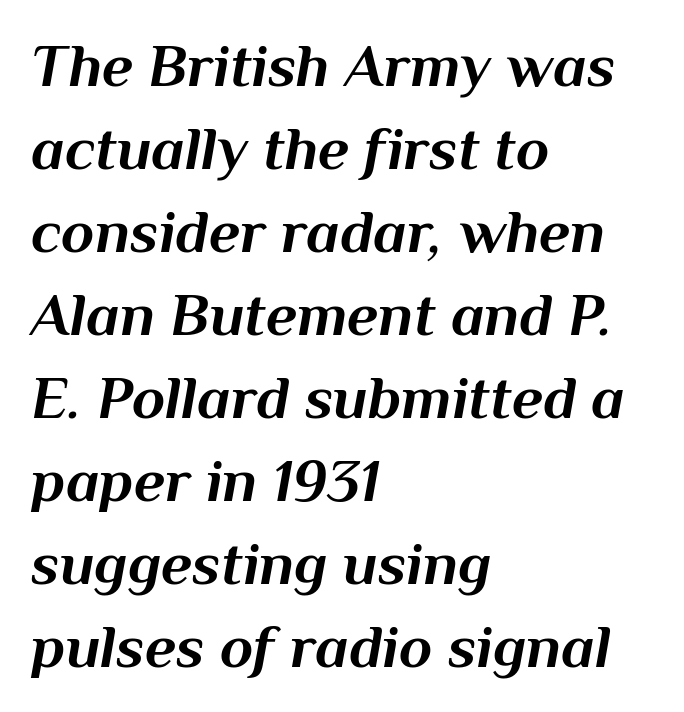
The image shows 61 px bold type, italic (leaning right); set left-aligned, normal line spacing (1.36x), normal letter spacing, not underlined; medium stroke contrast and a medium x-height.
